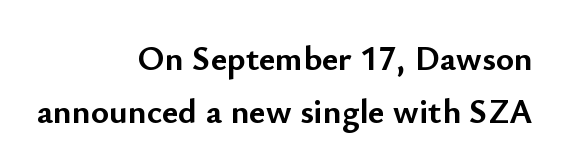
The image shows 35 px semibold sans-serif type, upright; set right-aligned, normal line spacing (1.52x), normal letter spacing, not underlined; low stroke contrast and a small x-height.
